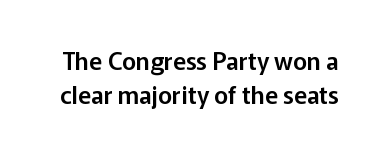
Q: Is the text italic (slanted)? A: No, it is upright.
Q: Is the text underlined? A: No.
Q: Is the spacing between letters normal or unusually wide? A: Normal.
Q: Is the spacing between lines tight, normal or loose? A: Normal.
